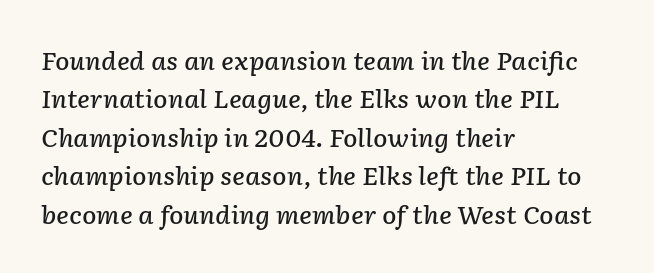
{"italic": "yes", "lean": "right", "slant_degrees": 2, "bold": "semi", "underline": "no", "align": "left", "line_spacing": "normal", "line_spacing_ratio": 1.6, "letter_spacing": "normal", "letter_spacing_em": 0.0, "glyph_px": 24}
